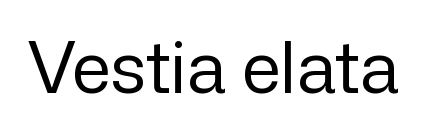
Proportional: the letters do not fall into vertical columns. The passage shown is not bold in any degree. Examine the stroke ends and you'll find no serifs. Each row of text sits above clean, open space. No extra tracking has been applied to these lines. In terms of posture, this sample is upright.
